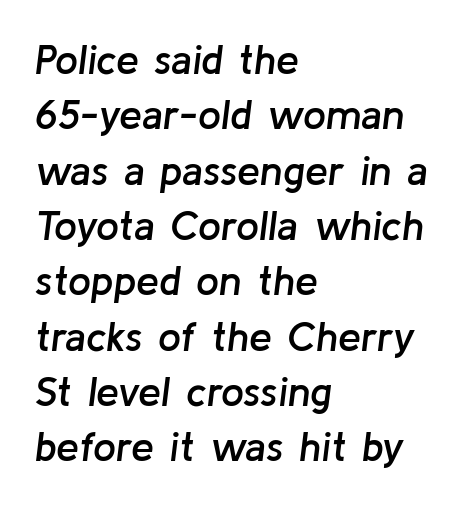
Note the varied advance widths — an 'i' is clearly narrower than an 'm'. Lines of text with bare space underneath. Compared with an ordinary text face, these strokes are moderately heavier — a semibold. A student would call this left alignment; a typographer would say flush left, rag right. The block of text has a typical density, with ordinary space between rows. Does the lettering tilt? It does — this is italic.
